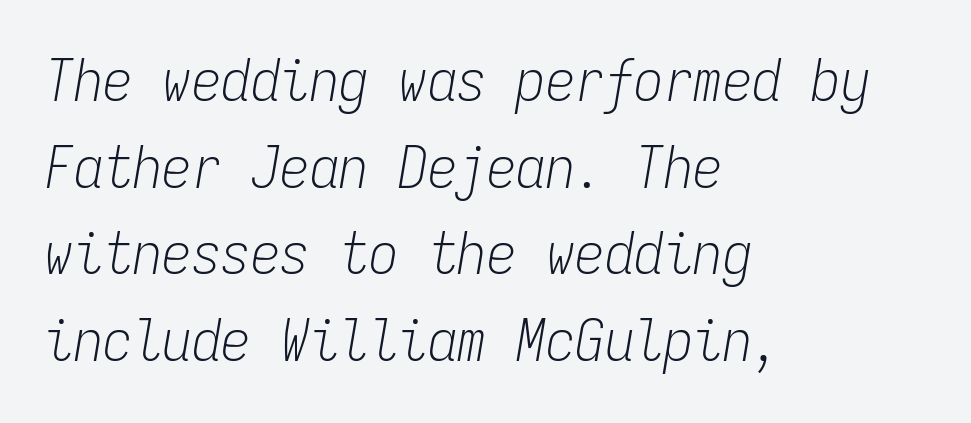
Q: Is the text bold? A: No.
Q: Is the text italic (slanted)? A: Yes, it leans right by about 9 degrees.
Q: Is the text underlined? A: No.
Q: How is the paragraph aligned? A: Left-aligned.
Q: Is the spacing between letters normal or unusually wide? A: Normal.
Q: Is the spacing between lines tight, normal or loose? A: Normal.
Q: Width (condensed, normal, or wide)? A: Condensed.
Q: Stroke contrast? A: Low.
Q: x-height? A: Medium.
Q: Monospaced? A: Yes.
